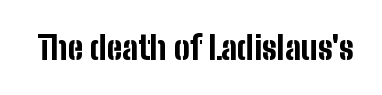
Q: Is the text bold? A: Yes.
Q: Is the text italic (slanted)? A: No, it is upright.
Q: Is the typeface a serif or a sans-serif typeface? A: Sans-serif.
Q: Is the text underlined? A: No.
Q: Is the spacing between letters normal or unusually wide? A: Normal.
Q: Width (condensed, normal, or wide)? A: Condensed.
Q: Stroke contrast? A: Low.
Q: x-height? A: Medium.
Q: Monospaced? A: No.
